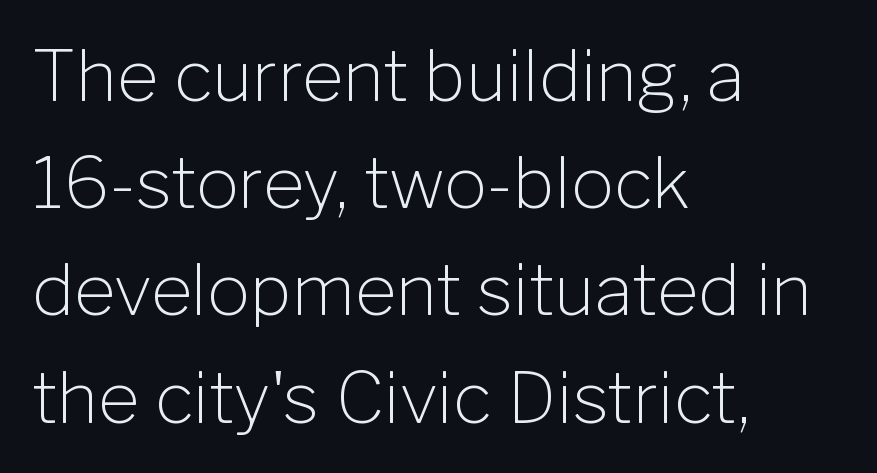
The image shows 71 px light sans-serif type, upright; set left-aligned, normal line spacing (1.51x), normal letter spacing, not underlined; low stroke contrast and a medium x-height.
